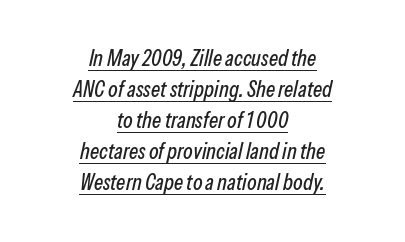
This rendering uses center alignment, leaving both contours irregular but symmetric. In terms of leading, this rendering sits right in the middle. Emphasis is given by a line drawn under the lettering. Is the type slanted? Yes — the strokes lean at a clear angle. The letterforms sit shoulder to shoulder at normal distance.
